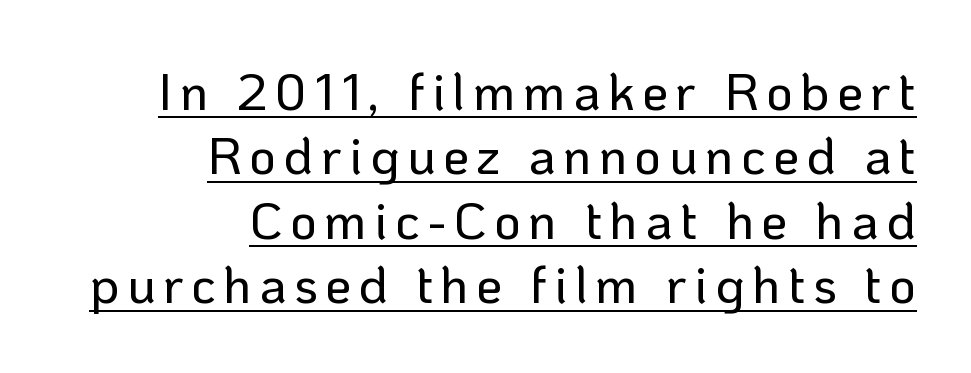
Q: Is the text italic (slanted)? A: No, it is upright.
Q: Is the typeface a serif or a sans-serif typeface? A: Sans-serif.
Q: Is the text underlined? A: Yes.
Q: How is the paragraph aligned? A: Right-aligned.
Q: Width (condensed, normal, or wide)? A: Normal.
Q: Stroke contrast? A: Low.
Q: x-height? A: Medium.
Q: Monospaced? A: No.
